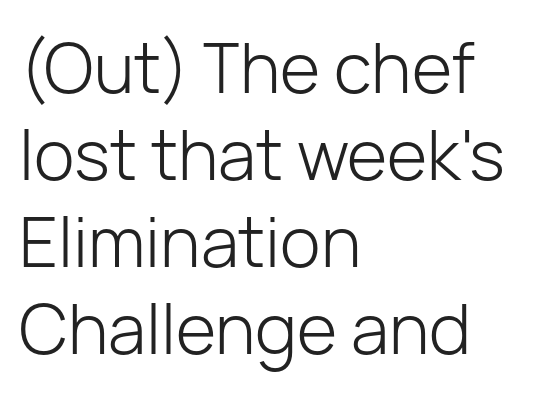
Q: Is the text bold? A: No.
Q: Is the text italic (slanted)? A: No, it is upright.
Q: Is the typeface a serif or a sans-serif typeface? A: Sans-serif.
Q: Is the text underlined? A: No.
Q: How is the paragraph aligned? A: Left-aligned.
Q: Is the spacing between letters normal or unusually wide? A: Normal.
Q: Is the spacing between lines tight, normal or loose? A: Normal.
Q: Width (condensed, normal, or wide)? A: Normal.
Q: Stroke contrast? A: Low.
Q: x-height? A: Medium.
Q: Monospaced? A: No.
